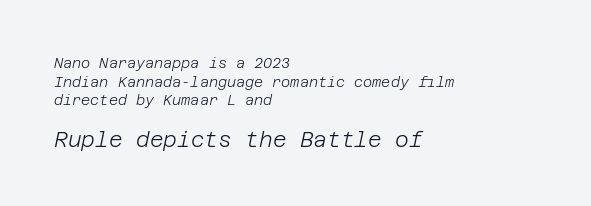
Q: Is the text bold? A: No.
Q: Is the text italic (slanted)? A: Yes, it leans right by about 12 degrees.
Q: Is the text underlined? A: No.
Q: How is the paragraph aligned? A: Left-aligned.
Q: Is the spacing between letters normal or unusually wide? A: Normal.
Q: Is the spacing between lines tight, normal or loose? A: Normal.
Q: Which block of text is set in a larger size, the first (top) or the second (bottom)? A: The second (bottom) one.
